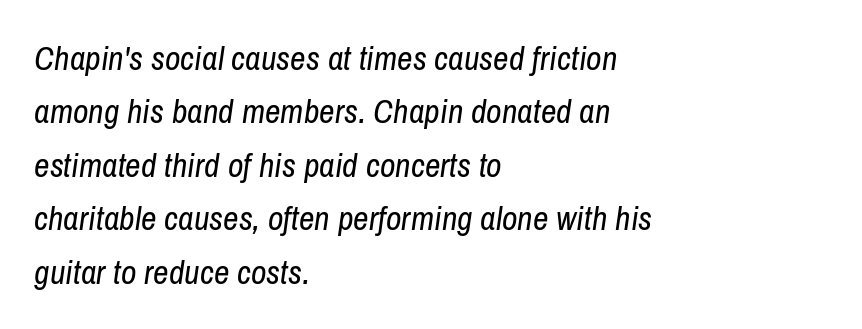
The image shows 34 px regular-weight, condensed type, italic (leaning right); set left-aligned, normal line spacing (1.57x), normal letter spacing, not underlined; low stroke contrast and a medium x-height.
